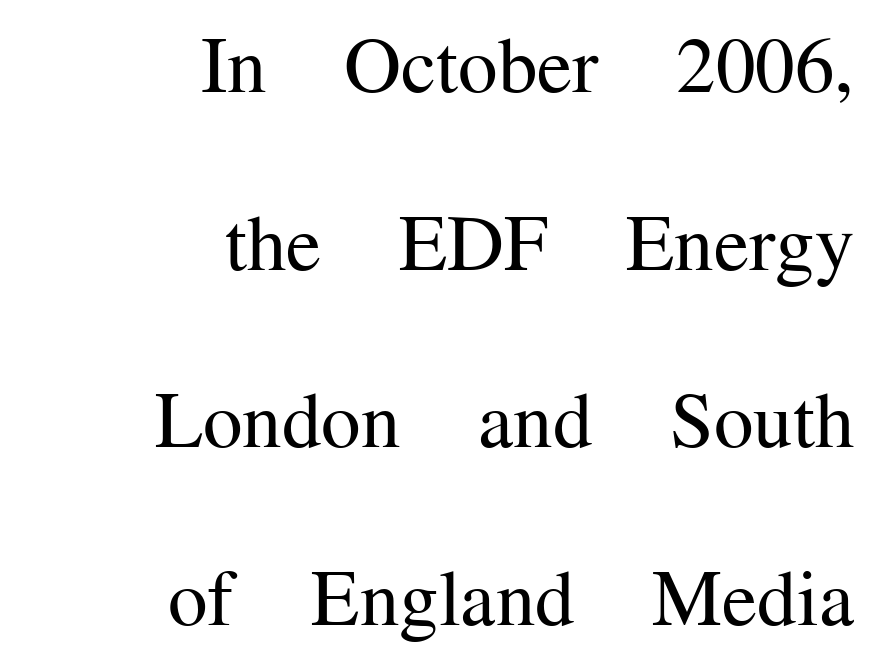
{"serif": "yes", "italic": "no", "bold": "no", "weight": "regular", "width": "normal", "stroke_contrast": "medium", "x_height": "medium", "monospaced": "no", "underline": "no", "align": "right", "line_spacing": "loose", "line_spacing_ratio": 2.25, "letter_spacing": "normal", "letter_spacing_em": 0.0, "glyph_px": 79}
